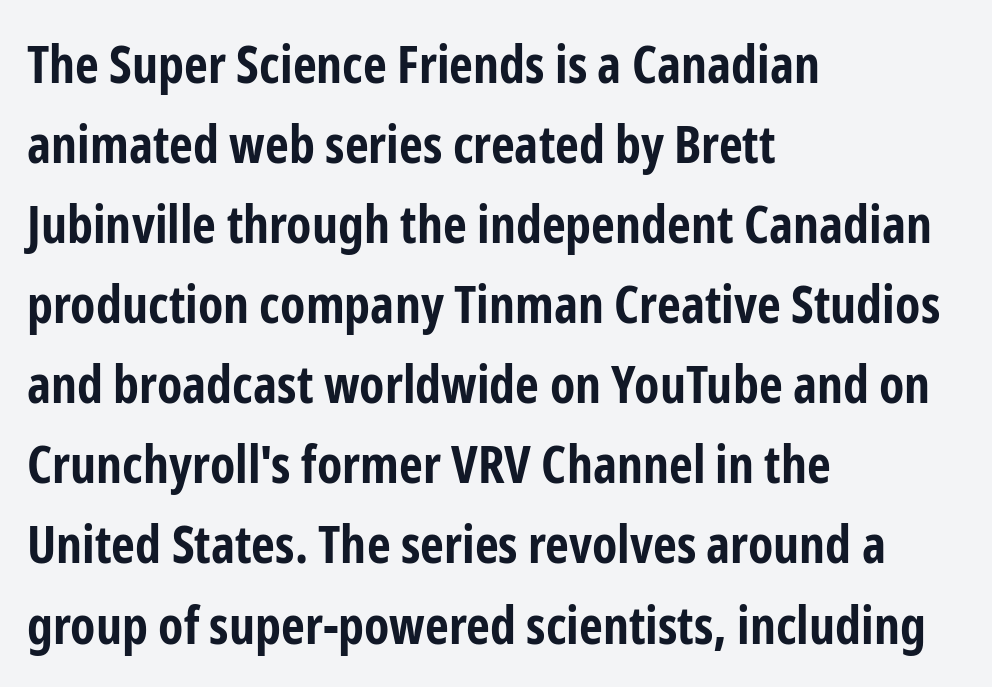
Q: Is the text bold? A: Yes.
Q: Is the text italic (slanted)? A: No, it is upright.
Q: Is the typeface a serif or a sans-serif typeface? A: Sans-serif.
Q: Is the text underlined? A: No.
Q: How is the paragraph aligned? A: Left-aligned.
Q: Is the spacing between letters normal or unusually wide? A: Normal.
Q: Is the spacing between lines tight, normal or loose? A: Normal.
Q: Width (condensed, normal, or wide)? A: Condensed.
Q: Stroke contrast? A: Low.
Q: x-height? A: Medium.
Q: Monospaced? A: No.
